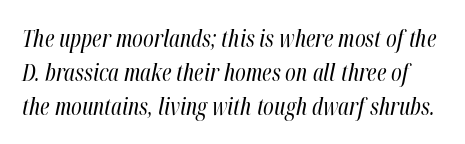
{"italic": "yes", "lean": "right", "slant_degrees": 12, "bold": "no", "underline": "no", "line_spacing": "normal", "line_spacing_ratio": 1.47, "letter_spacing": "normal", "letter_spacing_em": 0.0, "glyph_px": 23}
